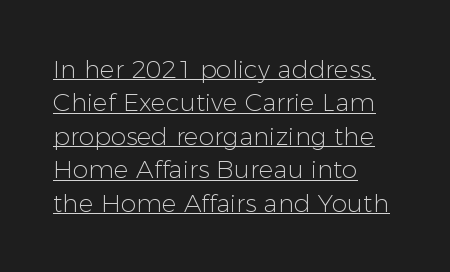
{"italic": "no", "bold": "no", "underline": "yes", "align": "left", "line_spacing": "normal", "line_spacing_ratio": 1.34, "letter_spacing": "normal", "letter_spacing_em": 0.0, "glyph_px": 25}
